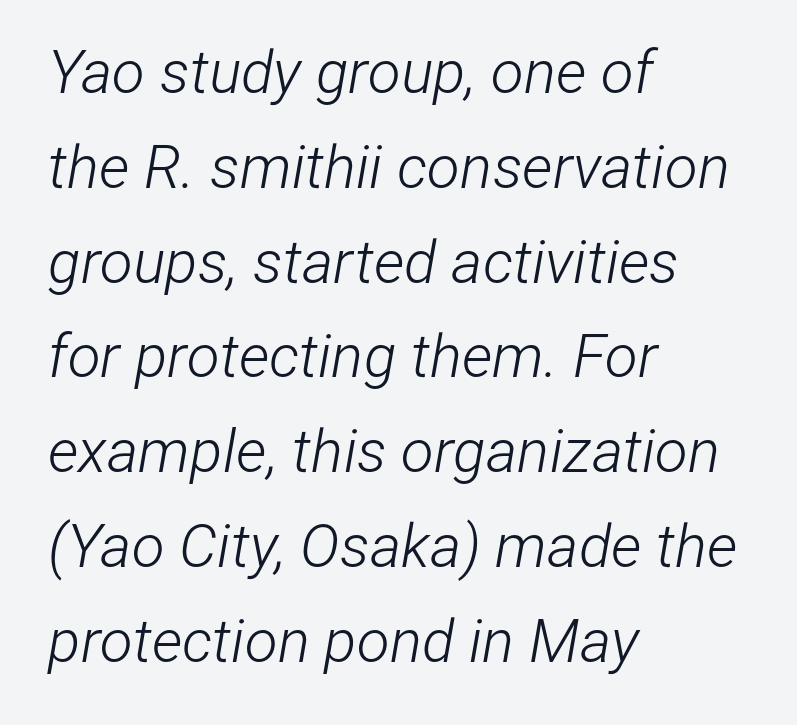
Q: Is the text bold? A: No.
Q: Is the text italic (slanted)? A: Yes, it leans right by about 12 degrees.
Q: Is the text underlined? A: No.
Q: How is the paragraph aligned? A: Left-aligned.
Q: Is the spacing between letters normal or unusually wide? A: Normal.
Q: Is the spacing between lines tight, normal or loose? A: Normal.
Q: Width (condensed, normal, or wide)? A: Condensed.
Q: Stroke contrast? A: Low.
Q: x-height? A: Medium.
Q: Monospaced? A: No.
